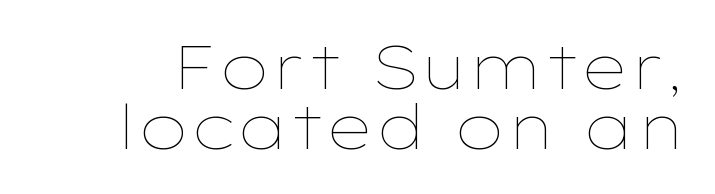
Character widths vary here, with narrow letters taking less room than wide ones. The letters look calm and open, with moderate or lighter stems. The baseline area is clear. These lines huddle together more closely than default settings would place them.
